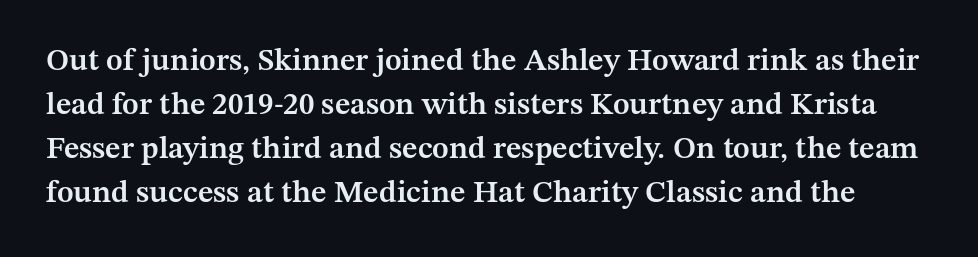
The image shows 31 px semibold serif type, upright; set normal line spacing (1.42x), normal letter spacing, not underlined; medium stroke contrast and a medium x-height.
